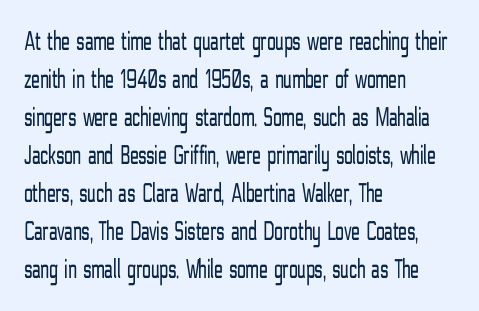
The image shows 28 px light, condensed sans-serif type, upright; set left-aligned, normal line spacing (1.36x), normal letter spacing, not underlined; low stroke contrast and a medium x-height.
